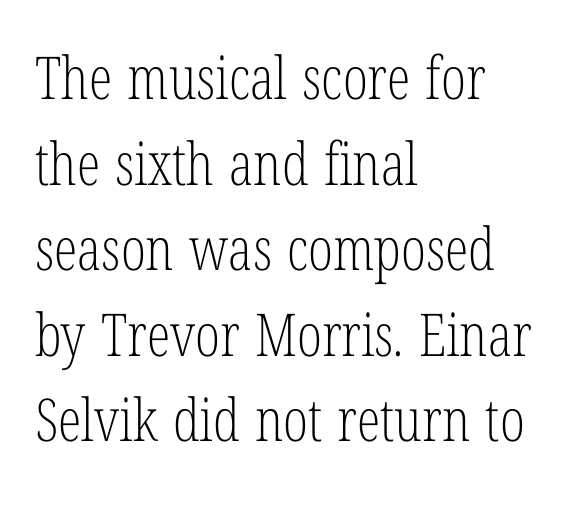
The image shows 59 px light, condensed serif type, upright; set left-aligned, normal line spacing (1.45x), normal letter spacing, not underlined; low stroke contrast and a medium x-height.
